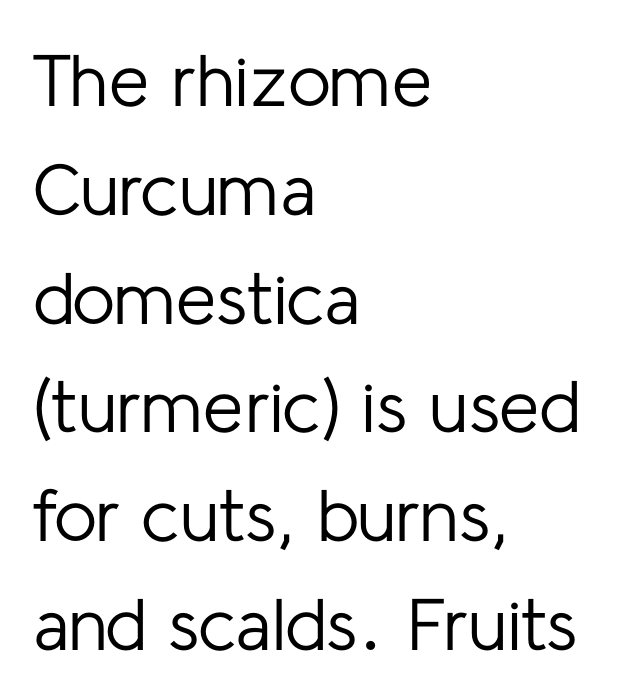
Q: Is the text bold? A: No.
Q: Is the text italic (slanted)? A: No, it is upright.
Q: Is the typeface a serif or a sans-serif typeface? A: Sans-serif.
Q: Is the text underlined? A: No.
Q: How is the paragraph aligned? A: Left-aligned.
Q: Is the spacing between letters normal or unusually wide? A: Normal.
Q: Is the spacing between lines tight, normal or loose? A: Normal.
Q: Width (condensed, normal, or wide)? A: Normal.
Q: Stroke contrast? A: Low.
Q: x-height? A: Medium.
Q: Monospaced? A: No.
